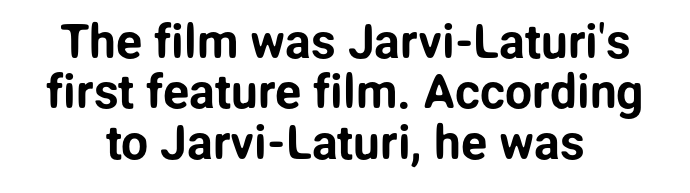
The image shows 48 px sans-serif type, upright; set tight line spacing (1.05x), normal letter spacing, not underlined; low stroke contrast and a medium x-height.
